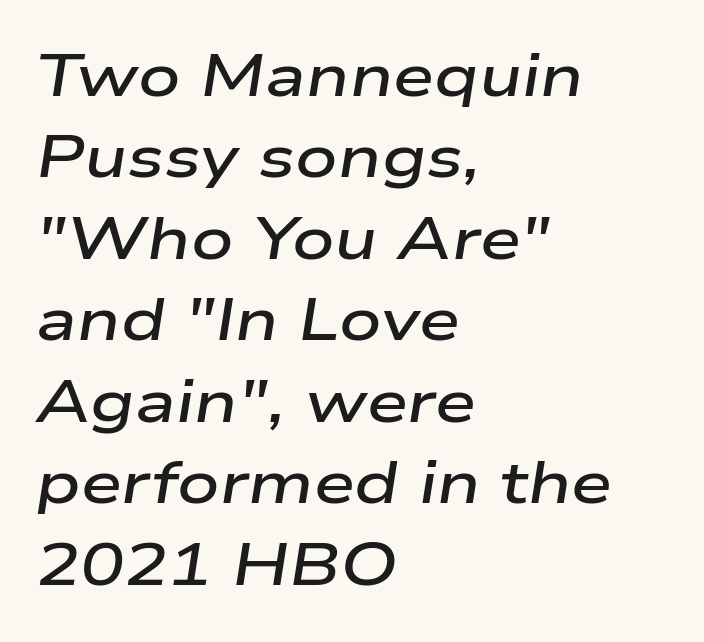
{"italic": "yes", "lean": "right", "slant_degrees": 9, "bold": "semi", "weight": "semibold", "width": "wide", "stroke_contrast": "low", "x_height": "medium", "monospaced": "no", "underline": "no", "align": "left", "line_spacing": "normal", "line_spacing_ratio": 1.38, "letter_spacing": "normal", "letter_spacing_em": 0.0, "glyph_px": 59}
